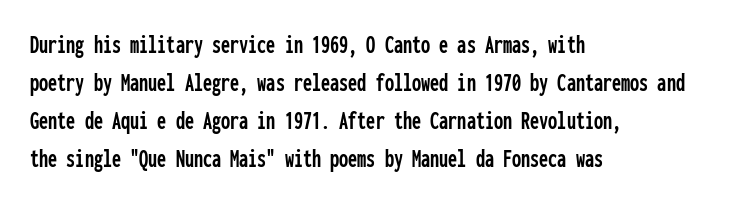
{"italic": "no", "underline": "no", "align": "left", "line_spacing": "normal", "line_spacing_ratio": 1.46, "letter_spacing": "normal", "letter_spacing_em": 0.0, "glyph_px": 26}
